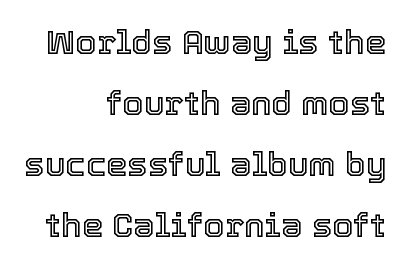
The image shows 34 px text type, upright; set right-aligned, line spacing 1.79x, normal letter spacing, not underlined; a medium x-height.
